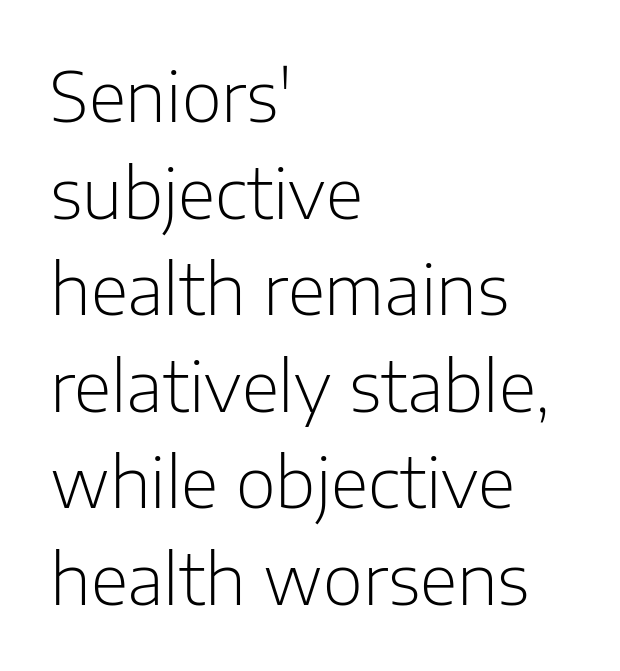
{"serif": "no", "italic": "no", "bold": "no", "weight": "light", "width": "normal", "stroke_contrast": "low", "x_height": "medium", "monospaced": "no", "underline": "no", "align": "left", "line_spacing": "normal", "line_spacing_ratio": 1.4, "letter_spacing": "normal", "letter_spacing_em": 0.0, "glyph_px": 69}
